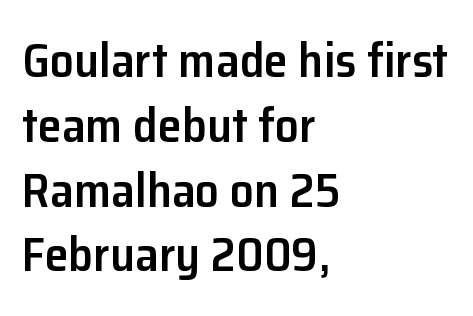
{"serif": "no", "italic": "no", "bold": "semi", "weight": "semibold", "width": "normal", "stroke_contrast": "low", "x_height": "medium", "monospaced": "no", "underline": "no", "align": "left", "line_spacing": "normal", "line_spacing_ratio": 1.35, "letter_spacing": "normal", "letter_spacing_em": 0.0, "glyph_px": 48}
